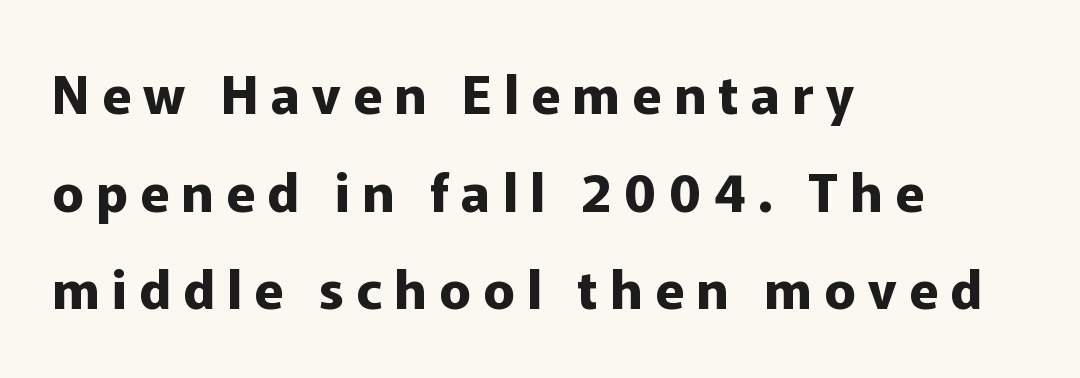
The string is rendered with underlining switched off. Looks like regular typesetting: each glyph gets only the width it needs. Chunky letters — that's bold for sure. Characters remain perfectly vertical along every line.
